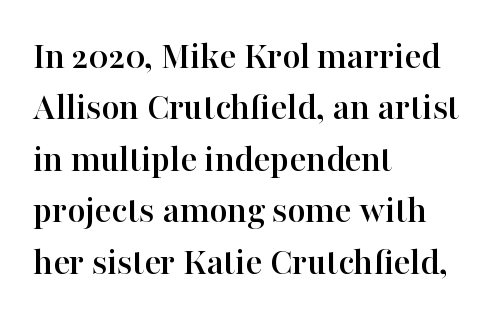
The image shows 39 px serif type, upright; set left-aligned, normal line spacing (1.32x), normal letter spacing, not underlined; high stroke contrast and a medium x-height.
